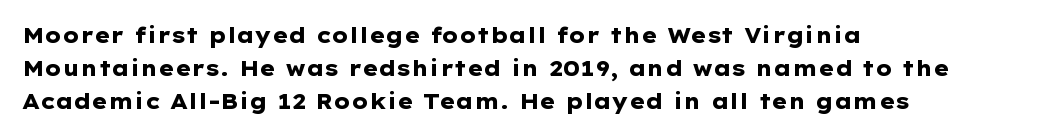
The image shows 21 px bold type, upright; set left-aligned, normal line spacing (1.56x), normal letter spacing, not underlined.
